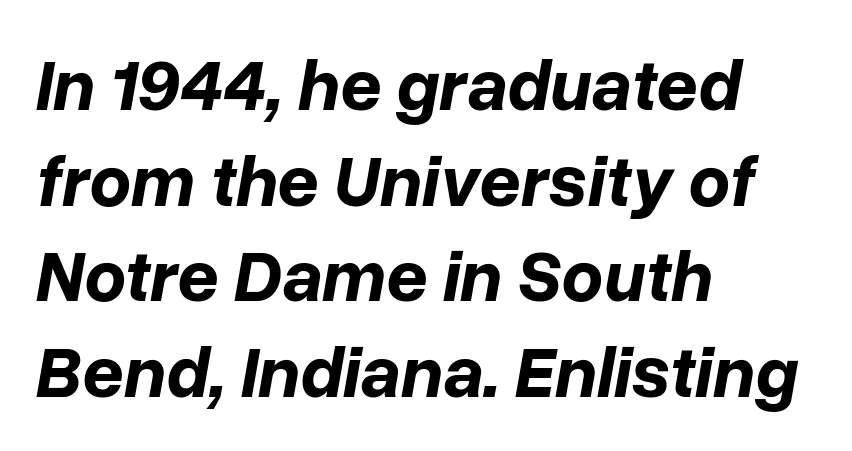
Q: Is the text bold? A: Yes.
Q: Is the text italic (slanted)? A: Yes, it leans right by about 10 degrees.
Q: Is the text underlined? A: No.
Q: How is the paragraph aligned? A: Left-aligned.
Q: Is the spacing between letters normal or unusually wide? A: Normal.
Q: Is the spacing between lines tight, normal or loose? A: Normal.
Q: Width (condensed, normal, or wide)? A: Normal.
Q: Stroke contrast? A: Low.
Q: x-height? A: Medium.
Q: Monospaced? A: No.
